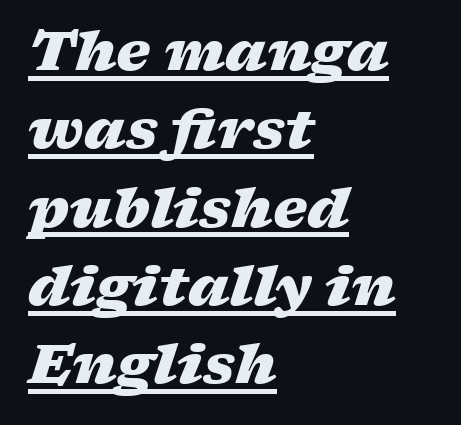
Typographic density is high because the face is bold. What stands out about the letter spacing? Nothing — it is the standard amount. Note the varied advance widths — an 'i' is clearly narrower than an 'm'. Casual observation: everything's shoved over to the left. A rule runs beneath these lines of type. Yep, that's italic — everything's leaning.
